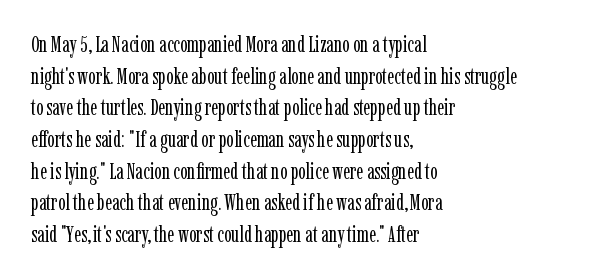
Q: Is the text bold? A: No.
Q: Is the text italic (slanted)? A: No, it is upright.
Q: Is the text underlined? A: No.
Q: How is the paragraph aligned? A: Left-aligned.
Q: Is the spacing between letters normal or unusually wide? A: Normal.
Q: Is the spacing between lines tight, normal or loose? A: Normal.
